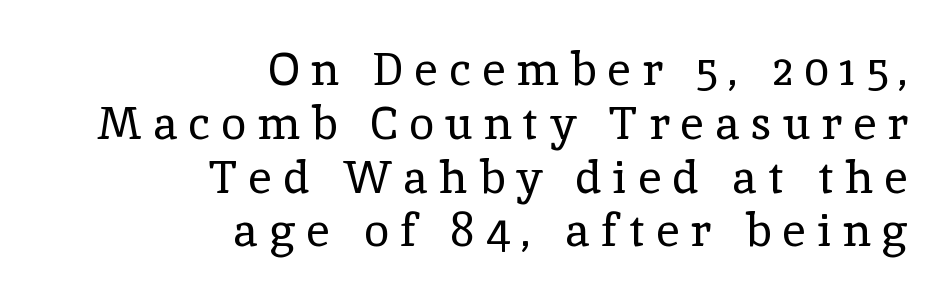
{"serif": "yes", "italic": "no", "bold": "no", "weight": "regular", "width": "normal", "x_height": "medium", "monospaced": "no", "underline": "no", "align": "right", "line_spacing_ratio": 1.17, "letter_spacing": "wide", "letter_spacing_em": 0.24, "glyph_px": 46}
